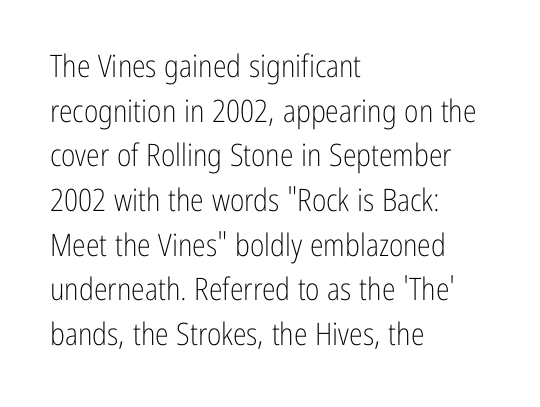
{"serif": "no", "italic": "no", "bold": "no", "weight": "light", "width": "condensed", "stroke_contrast": "low", "x_height": "medium", "monospaced": "no", "underline": "no", "align": "left", "line_spacing": "normal", "line_spacing_ratio": 1.44, "letter_spacing": "normal", "letter_spacing_em": 0.0, "glyph_px": 31}
